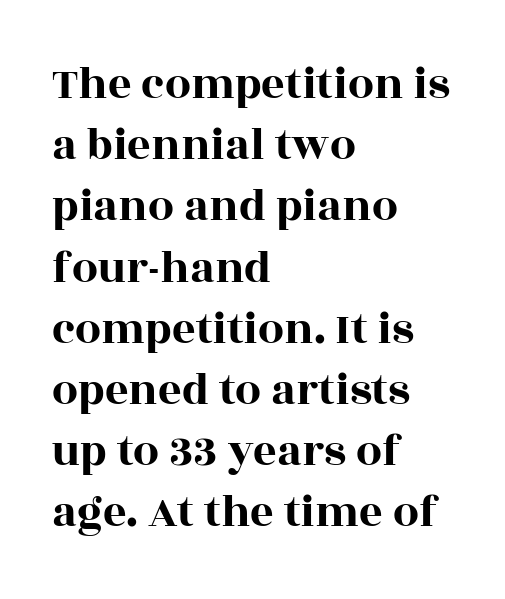
The image shows 46 px wide serif type, upright; set left-aligned, normal line spacing (1.33x), normal letter spacing, not underlined; a large x-height.
